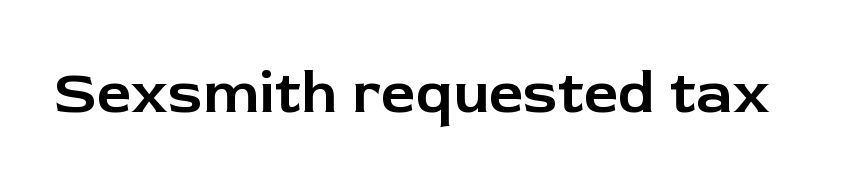
Q: Is the text italic (slanted)? A: No, it is upright.
Q: Is the typeface a serif or a sans-serif typeface? A: Sans-serif.
Q: Is the text underlined? A: No.
Q: Is the spacing between letters normal or unusually wide? A: Normal.
Q: Width (condensed, normal, or wide)? A: Normal.
Q: Stroke contrast? A: Low.
Q: x-height? A: Medium.
Q: Monospaced? A: No.
